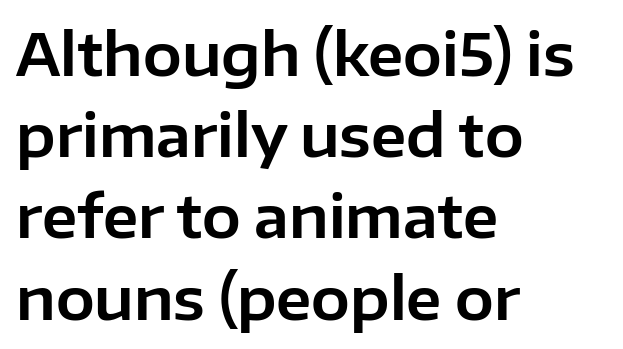
Italic? Not at all — the glyphs are vertical. Rows of type keep a routine distance in the vertical direction. Words float on clear page, feet unadorned. Looks like regular typesetting: each glyph gets only the width it needs.
